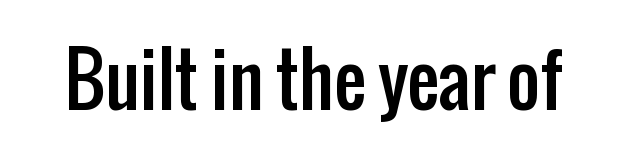
In terms of posture, this sample is upright. The text was rendered using a sans face with plain stroke endings. In terms of letterspacing, this is plain default setting. These lines are rendered in a variable-pitch font. Decoration check: the copy has no underline.
